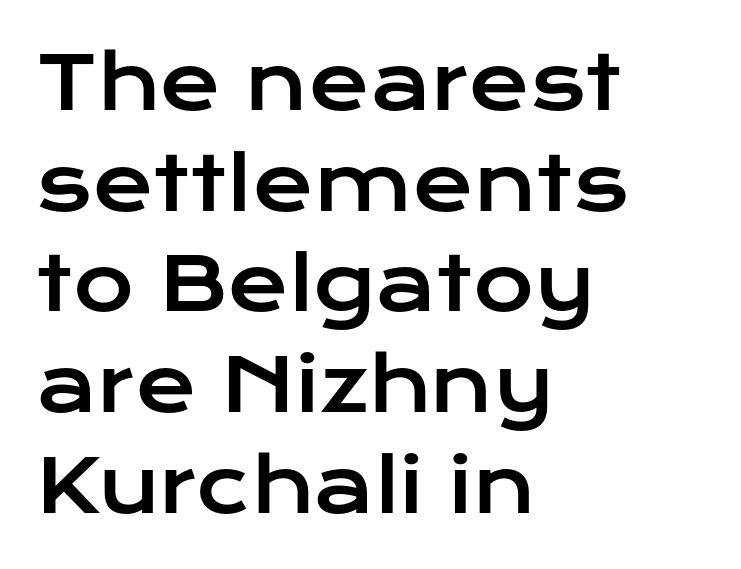
{"serif": "no", "italic": "no", "width": "wide", "stroke_contrast": "low", "x_height": "medium", "monospaced": "no", "underline": "no", "align": "left", "line_spacing": "normal", "line_spacing_ratio": 1.36, "letter_spacing": "normal", "letter_spacing_em": 0.0, "glyph_px": 74}
